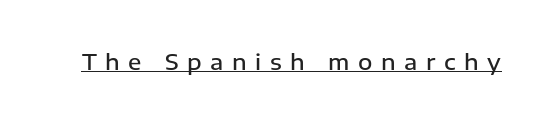
{"italic": "no", "bold": "semi", "underline": "yes", "letter_spacing": "wide", "letter_spacing_em": 0.39, "glyph_px": 22}
